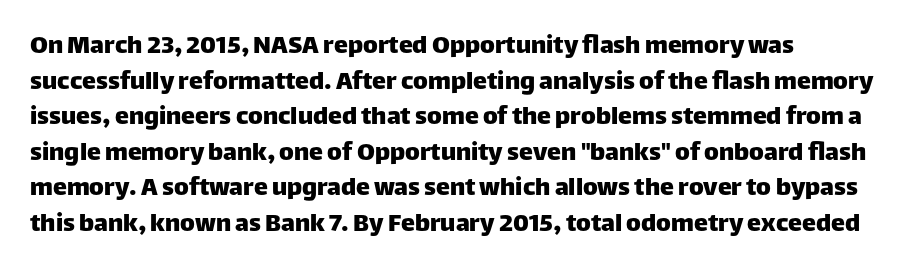
Tall strokes in this sample are plumb rather than angled. This rendering employs a face without finishing strokes, i.e., a sans-serif. Each letter keeps its own natural width here, so spacing adapts to shape. In CSS terms this would be text-align: left. Leading matches the norm, producing a regular column. Look at the tracking — it's just the regular setting, nothing added.
